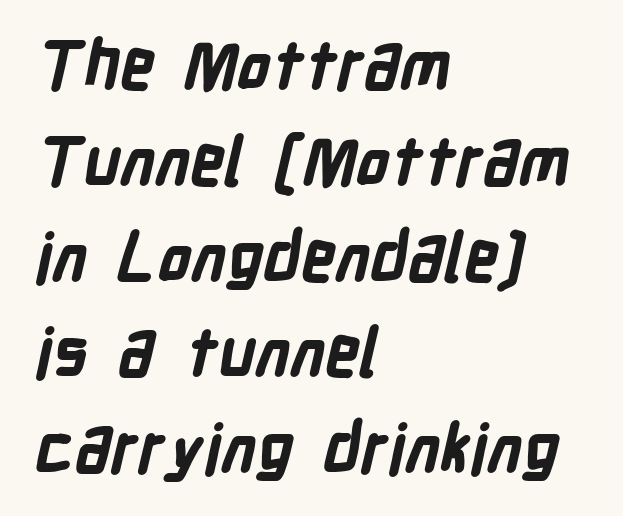
{"serif": "no", "bold": "yes", "weight": "bold", "width": "condensed", "stroke_contrast": "low", "x_height": "medium", "monospaced": "no", "underline": "no", "align": "left", "line_spacing": "normal", "line_spacing_ratio": 1.43, "letter_spacing": "normal", "letter_spacing_em": 0.0, "glyph_px": 67}
